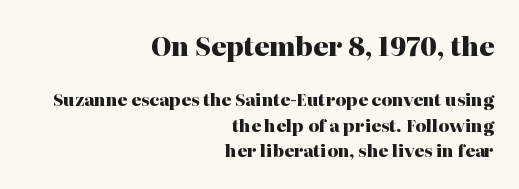
The face used here has the dense, thick strokes of a bold. Does the bottom block carry the larger type? No, the top block does. Each new line begins a customary step beneath the previous one. Line ends are locked; line starts wander. A typesetter would mark this as roman, not italic.
